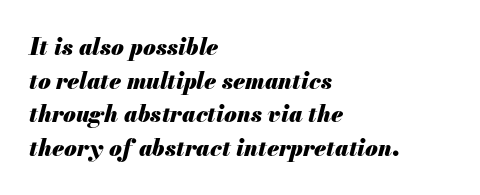
Q: Is the text bold? A: Yes.
Q: Is the text italic (slanted)? A: Yes, it leans right by about 13 degrees.
Q: Is the text underlined? A: No.
Q: How is the paragraph aligned? A: Left-aligned.
Q: Is the spacing between letters normal or unusually wide? A: Normal.
Q: Is the spacing between lines tight, normal or loose? A: Normal.
